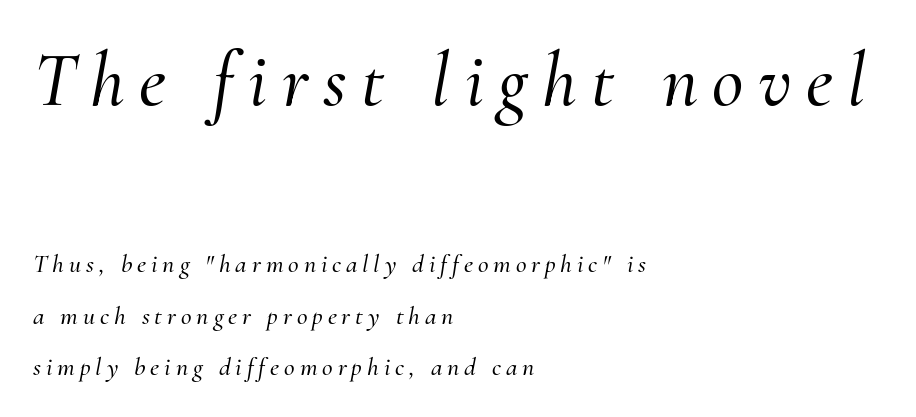
Q: Is the text italic (slanted)? A: Yes, it leans right by about 10 degrees.
Q: Is the typeface a serif or a sans-serif typeface? A: Serif.
Q: Is the text underlined? A: No.
Q: How is the paragraph aligned? A: Left-aligned.
Q: Is the spacing between lines tight, normal or loose? A: Loose.
Q: Which block of text is set in a larger size, the first (top) or the second (bottom)? A: The first (top) one.
Q: Width (condensed, normal, or wide)? A: Normal.
Q: Stroke contrast? A: Medium.
Q: x-height? A: Small.
Q: Monospaced? A: No.
